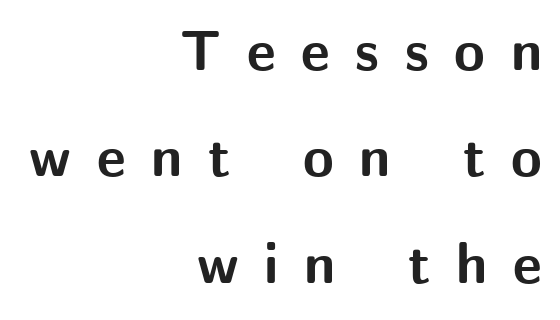
{"serif": "no", "italic": "no", "bold": "yes", "weight": "bold", "width": "normal", "stroke_contrast": "medium", "x_height": "medium", "monospaced": "no", "underline": "no", "align": "right", "line_spacing": "loose", "line_spacing_ratio": 1.9, "letter_spacing": "wide", "letter_spacing_em": 0.46, "glyph_px": 56}
